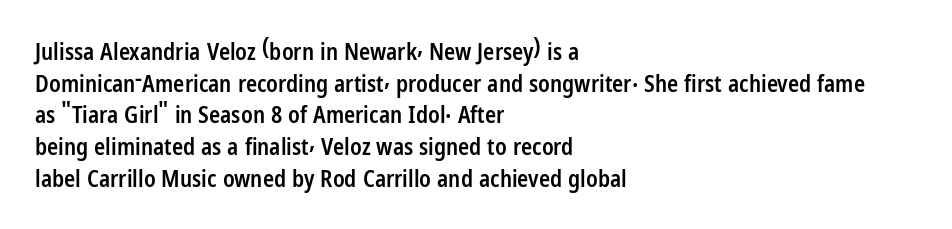
How would I describe the line gaps? Plain and ordinary. A fair bit of extra ink — the face is semibold, not bold. Check the space under the baseline: it is left empty. Style check: upright.
